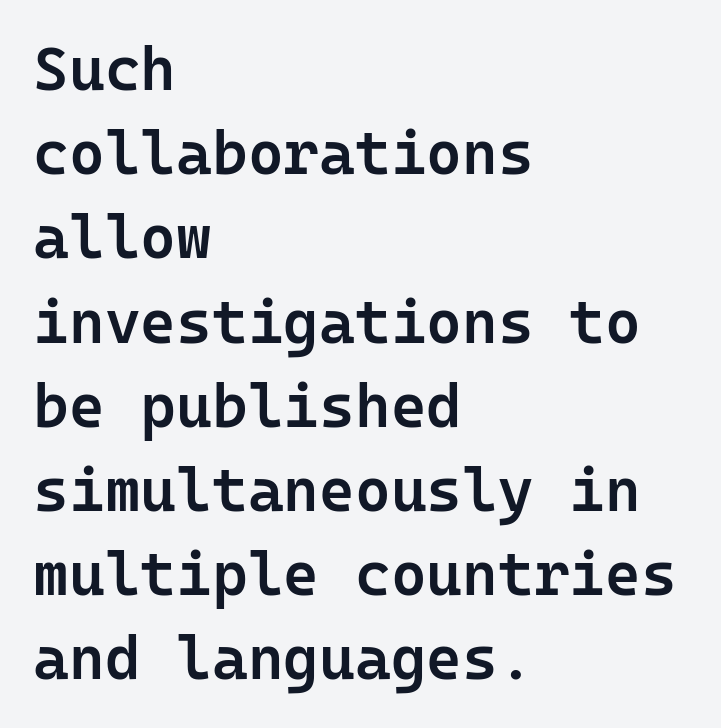
The image shows 61 px semibold sans-serif type, upright; set left-aligned, normal line spacing (1.38x), normal letter spacing, not underlined; low stroke contrast and a medium x-height.
